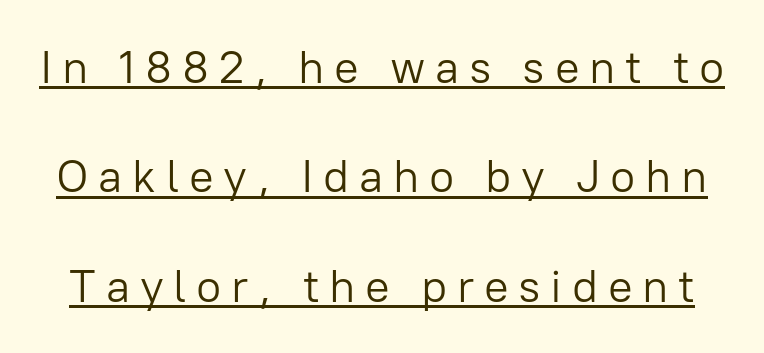
The image shows 46 px light sans-serif type, upright; set loose line spacing (2.38x), unusually wide letter spacing (+0.21 em), underlined; low stroke contrast and a medium x-height.
